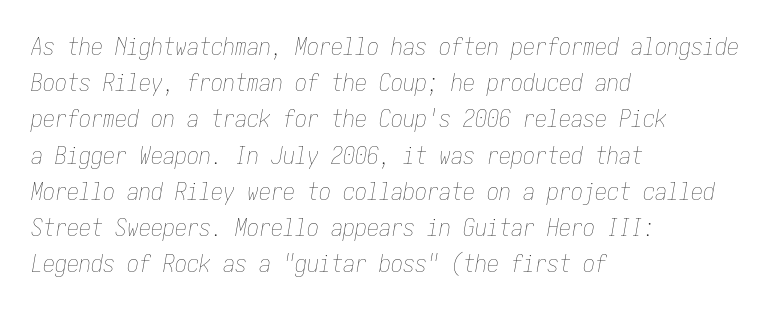
No chunkiness to these letters — they're not bold. You can tell it's italic because the verticals aren't actually vertical. Honestly, the row spacing looks completely unremarkable. Tracking here is standard; glyphs follow each other at the usual distance. Each row of text sits above clean, open space. The passage is arranged the way most books set body copy — flush left.
